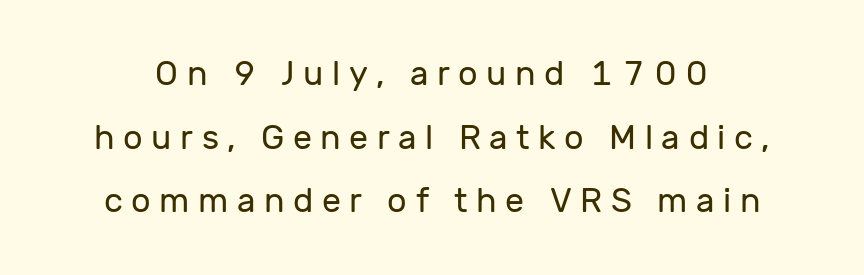
Q: Is the text bold? A: No.
Q: Is the text italic (slanted)? A: No, it is upright.
Q: Is the typeface a serif or a sans-serif typeface? A: Sans-serif.
Q: Is the text underlined? A: No.
Q: Is the spacing between letters normal or unusually wide? A: Unusually wide.
Q: Width (condensed, normal, or wide)? A: Normal.
Q: Stroke contrast? A: Low.
Q: x-height? A: Medium.
Q: Monospaced? A: No.
